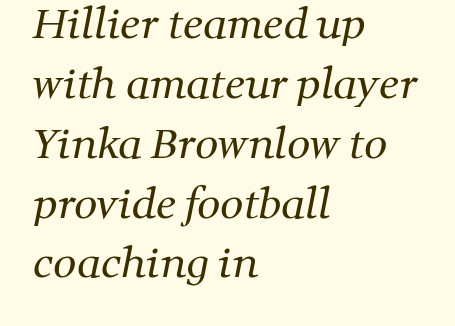
{"serif": "yes", "bold": "no", "weight": "regular", "width": "normal", "stroke_contrast": "medium", "x_height": "medium", "monospaced": "no", "underline": "no", "align": "left", "line_spacing": "normal", "line_spacing_ratio": 1.46, "letter_spacing": "normal", "letter_spacing_em": 0.0, "glyph_px": 41}
